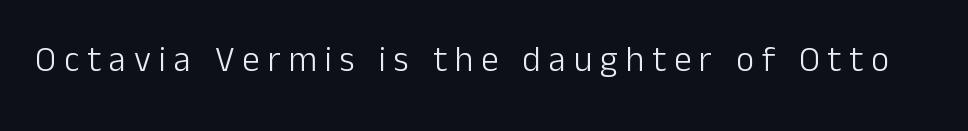
Note the varied advance widths — an 'i' is clearly narrower than an 'm'. Bare-footed words on every line. Heaviness? Minimal to ordinary, like unemphasized prose. This sample uses a sans-serif face.
